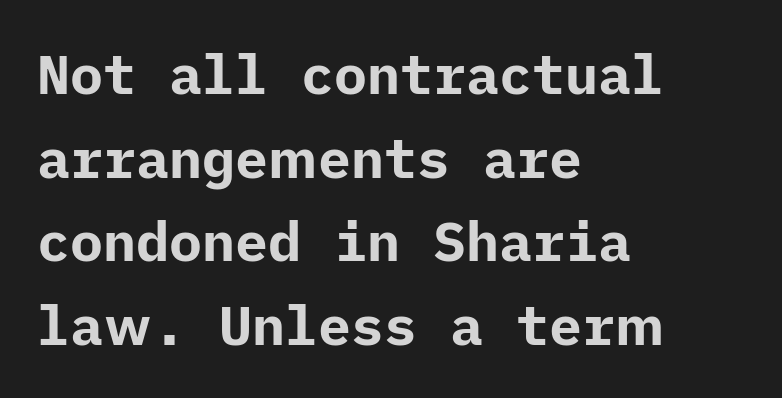
Q: Is the text bold? A: Yes.
Q: Is the text italic (slanted)? A: No, it is upright.
Q: Is the typeface a serif or a sans-serif typeface? A: Sans-serif.
Q: Is the text underlined? A: No.
Q: How is the paragraph aligned? A: Left-aligned.
Q: Is the spacing between letters normal or unusually wide? A: Normal.
Q: Is the spacing between lines tight, normal or loose? A: Normal.
Q: Width (condensed, normal, or wide)? A: Normal.
Q: Stroke contrast? A: Low.
Q: x-height? A: Medium.
